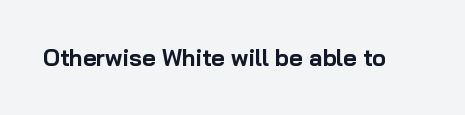
Notice how thick the strokes are: this is what a full bold looks like. In terms of letterspacing, this is plain default setting. The specimen omits any rule beneath the text block's lines. The lettering stays uniformly vertical, giving the passage a roman look.
